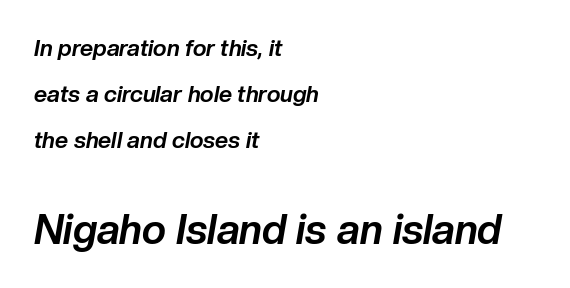
{"italic": "yes", "lean": "right", "slant_degrees": 10, "bold": "yes", "weight": "bold", "width": "normal", "stroke_contrast": "low", "x_height": "medium", "monospaced": "no", "underline": "no", "align": "left", "line_spacing": "loose", "line_spacing_ratio": 2.0, "letter_spacing": "normal", "letter_spacing_em": 0.0, "larger_block": "second", "size_ratio": 1.78, "glyph_px": 41}
